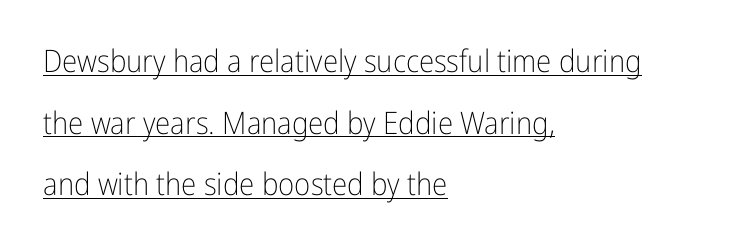
Each letter keeps its own natural width here, so spacing adapts to shape. The typesetter chose a ragged-right arrangement here. The passage shown is typeset with a sans-serif family. Look at the tracking — it's just the regular setting, nothing added.
